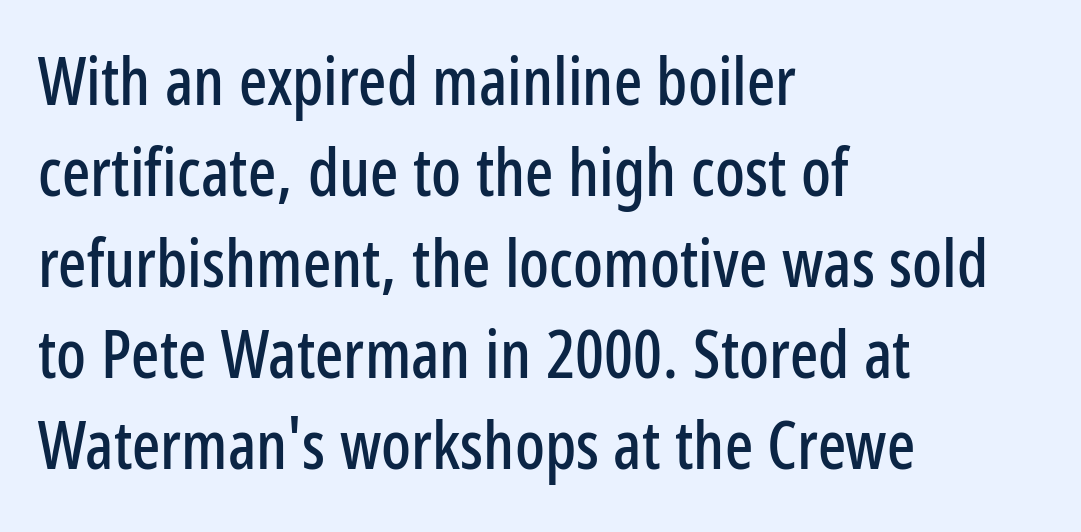
{"serif": "no", "italic": "no", "width": "condensed", "stroke_contrast": "low", "x_height": "medium", "monospaced": "no", "underline": "no", "align": "left", "line_spacing": "normal", "line_spacing_ratio": 1.38, "letter_spacing": "normal", "letter_spacing_em": 0.0, "glyph_px": 66}
